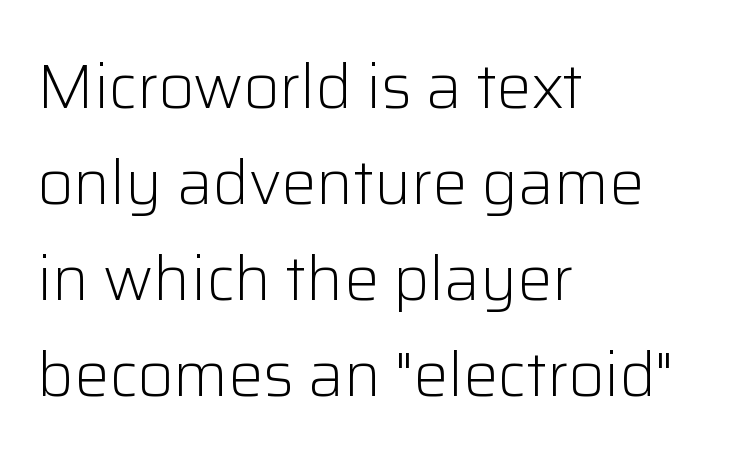
{"serif": "no", "italic": "no", "bold": "no", "weight": "light", "width": "normal", "stroke_contrast": "low", "x_height": "medium", "monospaced": "no", "underline": "no", "align": "left", "line_spacing": "normal", "line_spacing_ratio": 1.55, "letter_spacing": "normal", "letter_spacing_em": 0.0, "glyph_px": 62}
